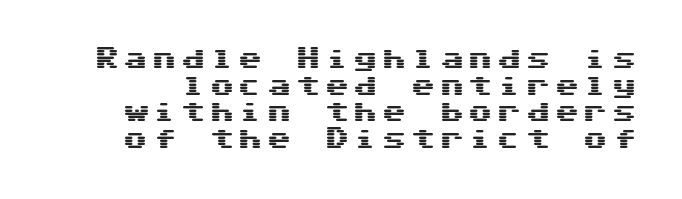
{"italic": "no", "underline": "no", "line_spacing": "tight", "line_spacing_ratio": 1.07, "glyph_px": 25}
